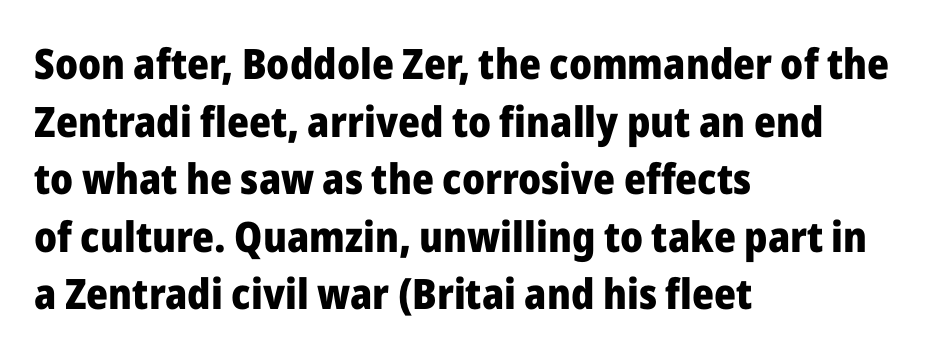
Q: Is the text bold? A: Yes.
Q: Is the text italic (slanted)? A: No, it is upright.
Q: Is the typeface a serif or a sans-serif typeface? A: Sans-serif.
Q: Is the text underlined? A: No.
Q: How is the paragraph aligned? A: Left-aligned.
Q: Is the spacing between letters normal or unusually wide? A: Normal.
Q: Is the spacing between lines tight, normal or loose? A: Normal.
Q: Width (condensed, normal, or wide)? A: Normal.
Q: Stroke contrast? A: Low.
Q: x-height? A: Medium.
Q: Monospaced? A: No.
